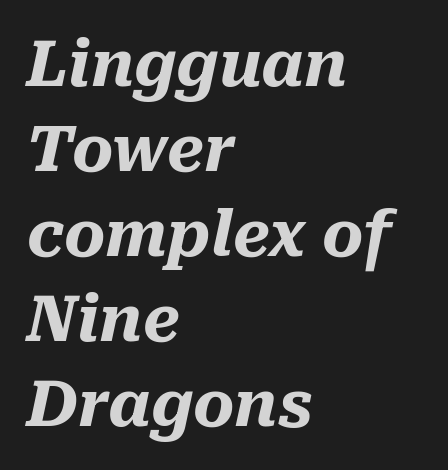
{"italic": "yes", "lean": "right", "slant_degrees": 10, "bold": "yes", "weight": "heavy", "width": "normal", "stroke_contrast": "medium", "x_height": "medium", "monospaced": "no", "underline": "no", "align": "left", "line_spacing": "normal", "line_spacing_ratio": 1.35, "letter_spacing": "normal", "letter_spacing_em": 0.0, "glyph_px": 63}
